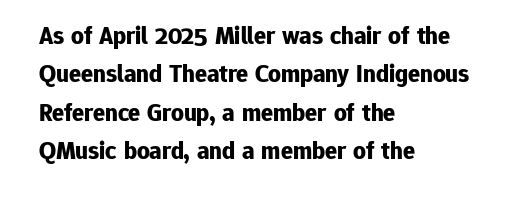
The image shows 25 px bold type, upright; set left-aligned, normal line spacing (1.54x), normal letter spacing, not underlined.
